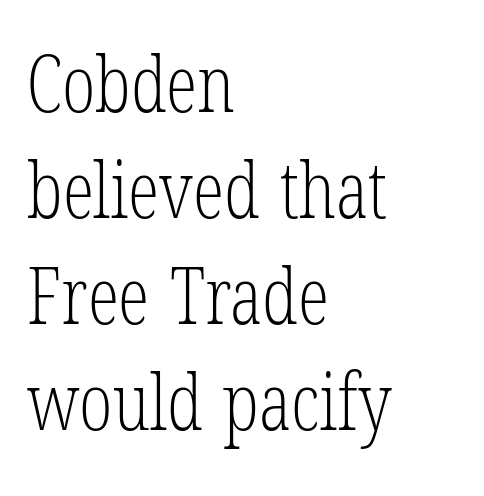
Is this a heavy cut? Hardly; it is regular or lighter. Quick note: underline off. A serif font was chosen for this passage. A typesetter would call this proportional, since set widths differ per character.
